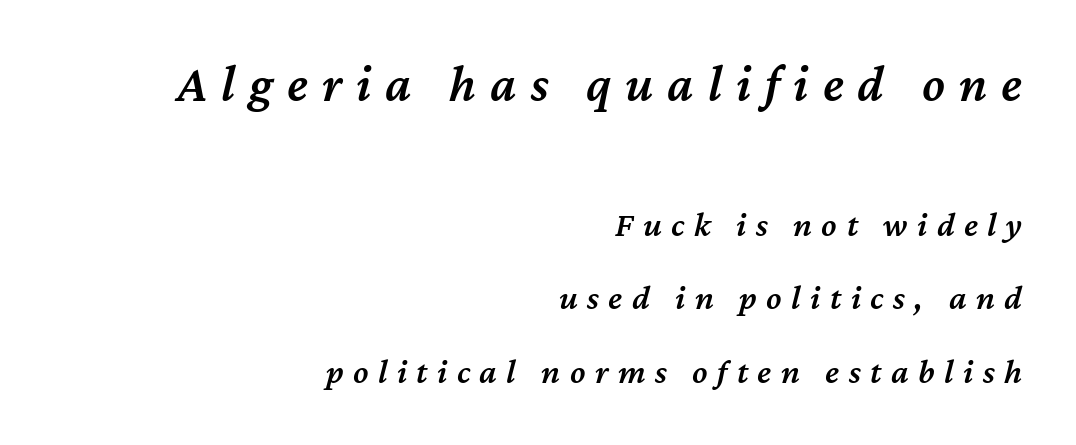
The image shows 52 px semibold type, italic (leaning right); set right-aligned, loose line spacing (2.09x), unusually wide letter spacing (+0.27 em), not underlined; the first (top) block is 1.49x larger; medium stroke contrast and a medium x-height.
